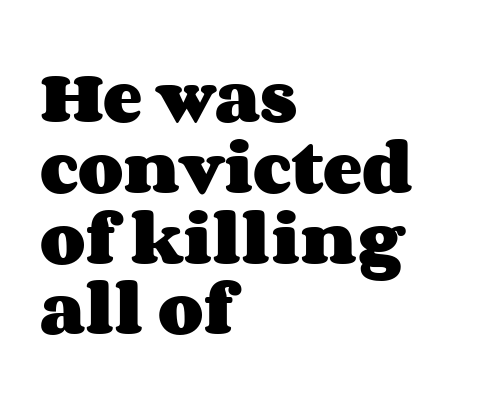
The image shows 59 px heavy, wide type, upright; set left-aligned, line spacing 1.2x, normal letter spacing, not underlined; medium stroke contrast and a large x-height.
